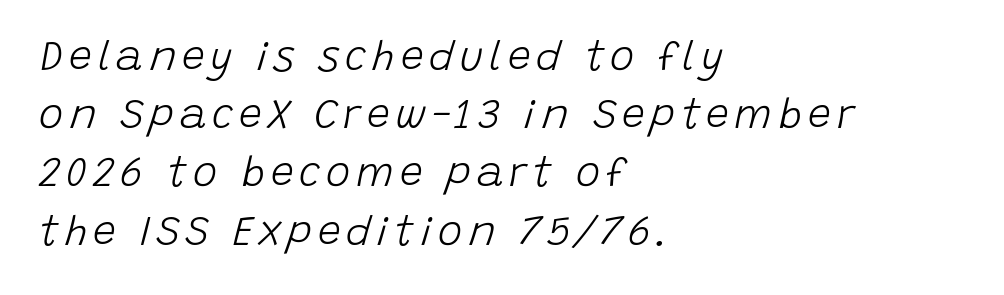
The image shows 41 px light type, italic (leaning right); set left-aligned, normal line spacing (1.42x), not underlined; low stroke contrast and a large x-height.
